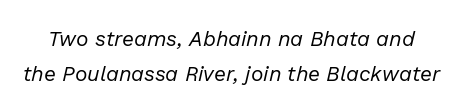
Q: Is the text bold? A: No.
Q: Is the text italic (slanted)? A: Yes, it leans right by about 13 degrees.
Q: Is the text underlined? A: No.
Q: Is the spacing between letters normal or unusually wide? A: Normal.
Q: Is the spacing between lines tight, normal or loose? A: Normal.
